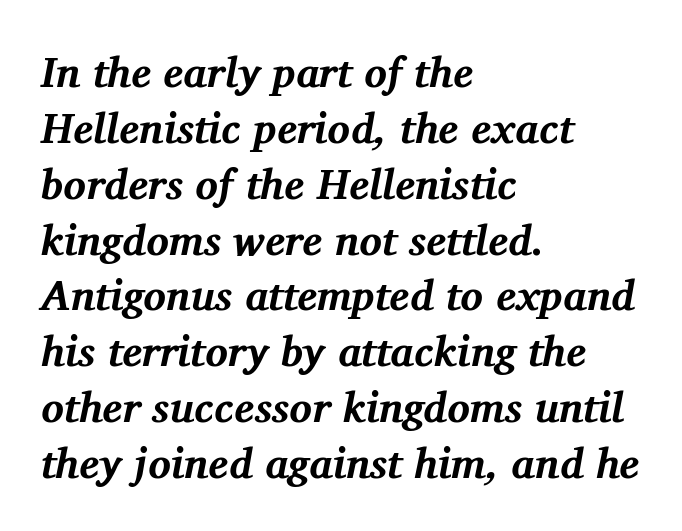
The image shows 42 px bold serif type, italic (leaning right); set left-aligned, normal line spacing (1.33x), normal letter spacing, not underlined; medium stroke contrast and a medium x-height.
